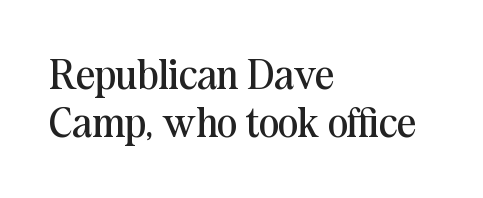
The image shows 42 px regular-weight serif type, upright; set left-aligned, tight line spacing (1.15x), normal letter spacing, not underlined; medium stroke contrast and a medium x-height.
